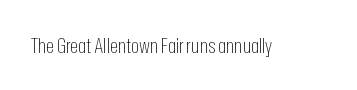
{"italic": "no", "bold": "no", "underline": "no", "letter_spacing": "normal", "letter_spacing_em": 0.0, "glyph_px": 21}
